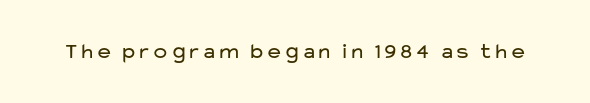
{"italic": "no", "bold": "no", "underline": "no", "letter_spacing": "normal", "letter_spacing_em": 0.0, "glyph_px": 22}
